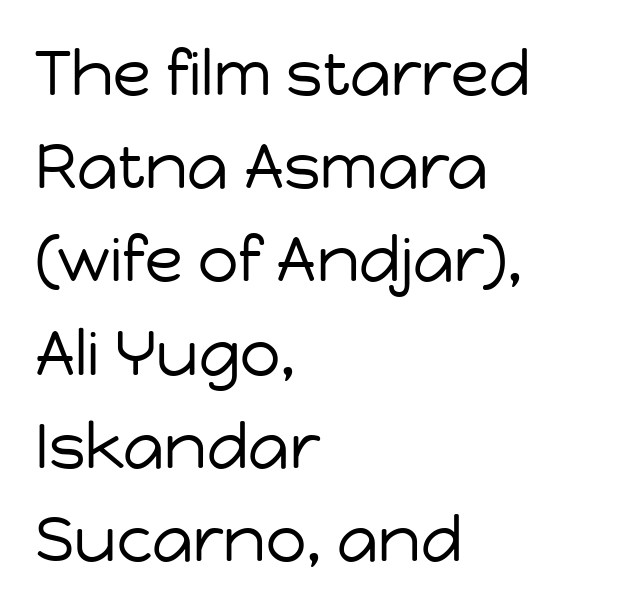
{"serif": "no", "italic": "no", "bold": "no", "weight": "regular", "width": "normal", "stroke_contrast": "low", "x_height": "medium", "monospaced": "no", "underline": "no", "align": "left", "line_spacing": "normal", "line_spacing_ratio": 1.48, "letter_spacing": "normal", "letter_spacing_em": 0.0, "glyph_px": 63}
